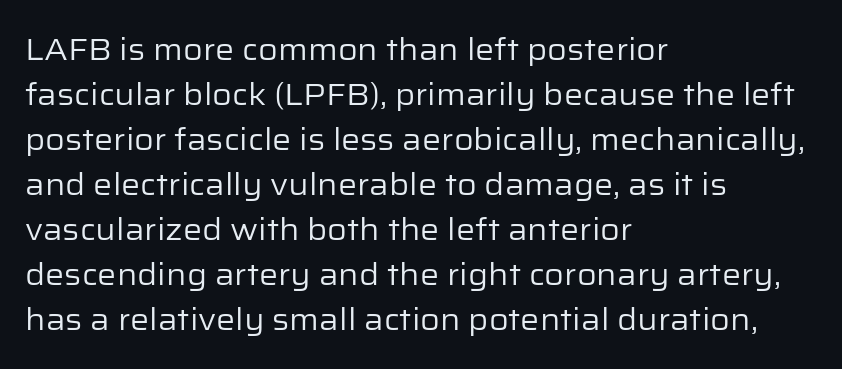
The image shows 30 px regular-weight sans-serif type, upright; set left-aligned, normal line spacing (1.5x), normal letter spacing, not underlined; low stroke contrast and a medium x-height.
